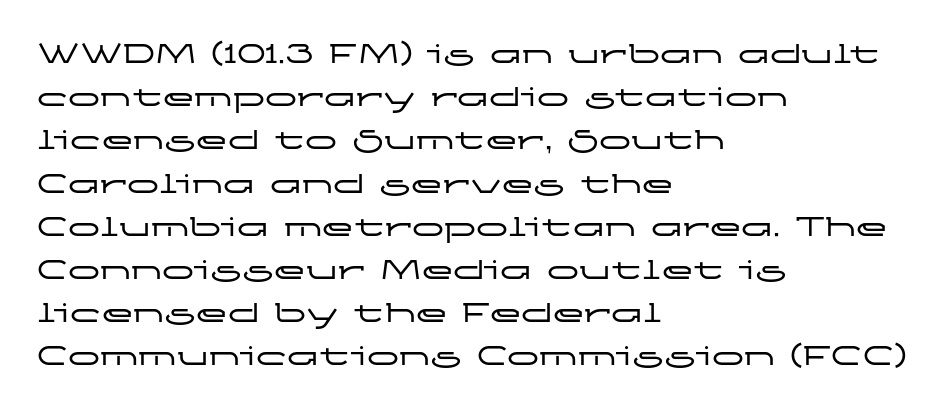
The image shows 32 px wide sans-serif type, upright; set left-aligned, normal line spacing (1.35x), normal letter spacing, not underlined; low stroke contrast and a medium x-height.
